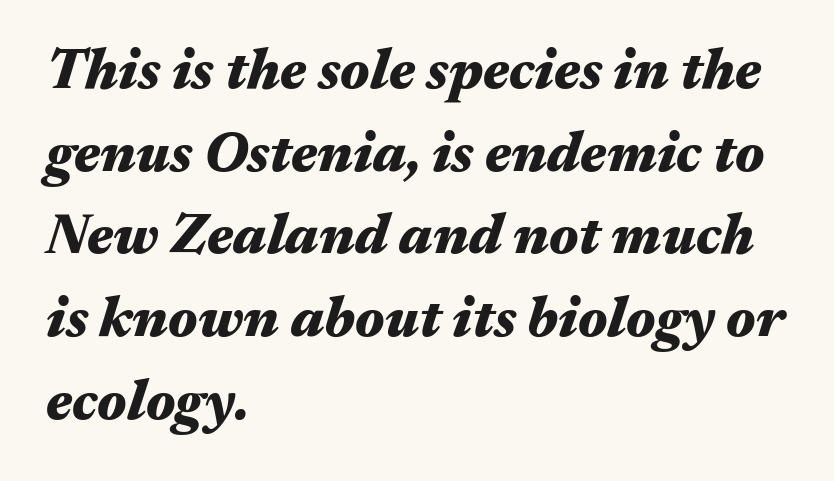
The typesetter chose a ragged-right arrangement here. Designer's note — italics engaged. The passage shown is not underscored anywhere. The rows are spaced the way most documents space them. In terms of weight, the rendering is a true, heavy bold.
